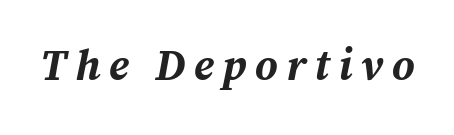
The image shows 43 px bold type, italic (leaning right); set unusually wide letter spacing (+0.2 em), not underlined; medium stroke contrast and a medium x-height.
